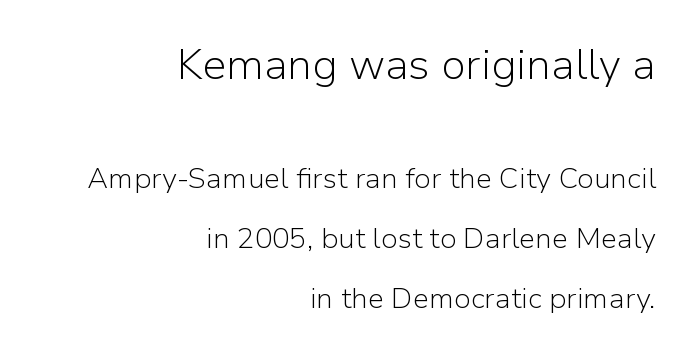
{"serif": "no", "italic": "no", "bold": "no", "weight": "light", "width": "normal", "stroke_contrast": "low", "x_height": "medium", "monospaced": "no", "underline": "no", "align": "right", "line_spacing": "loose", "line_spacing_ratio": 2.07, "letter_spacing": "normal", "letter_spacing_em": 0.0, "larger_block": "first", "size_ratio": 1.48, "glyph_px": 43}
